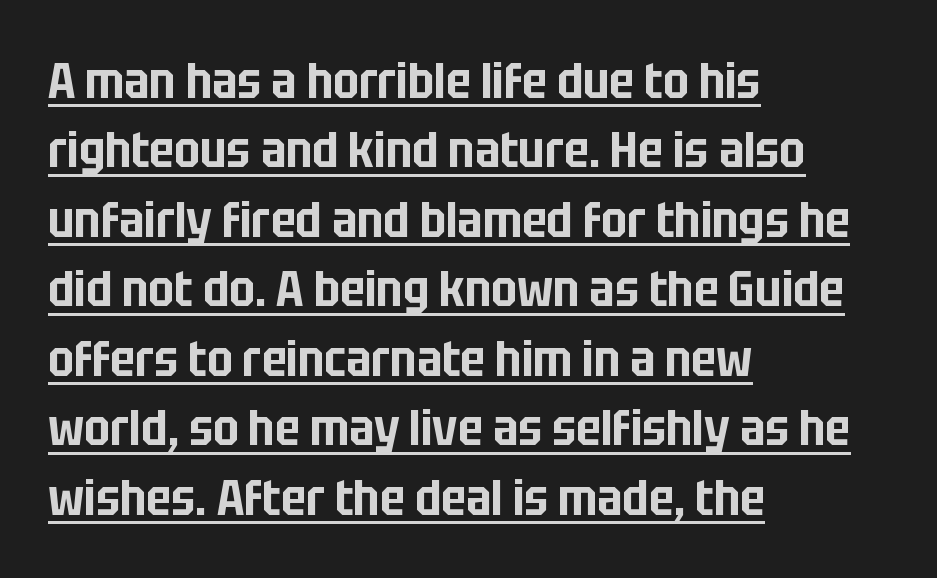
The image shows 50 px condensed sans-serif type, upright; set left-aligned, normal line spacing (1.39x), normal letter spacing, underlined; low stroke contrast and a large x-height.
